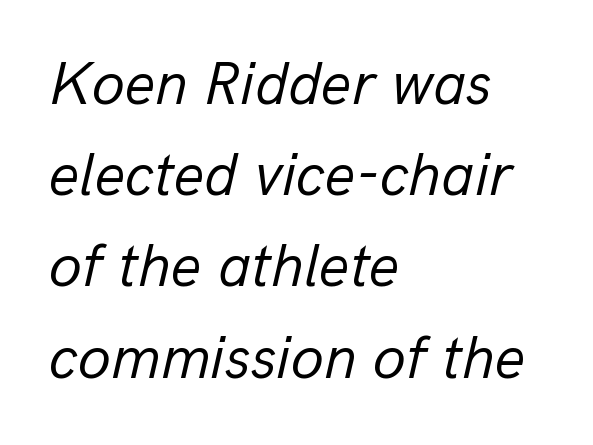
The image shows 60 px regular-weight type, italic (leaning right); set left-aligned, normal line spacing (1.52x), normal letter spacing, not underlined; low stroke contrast and a medium x-height.
